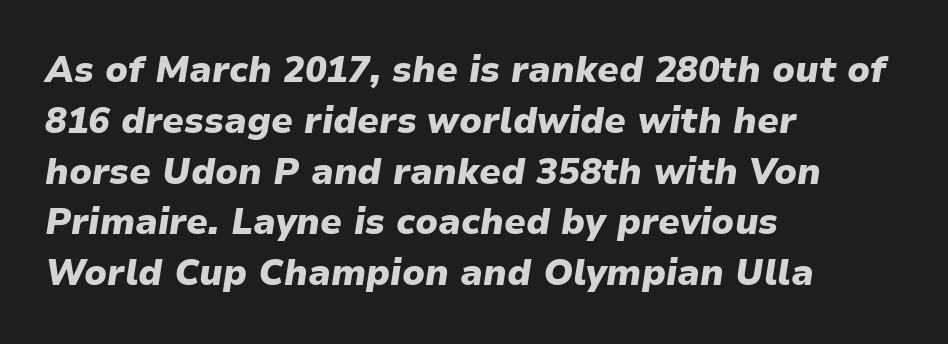
Casual observation: everything's shoved over to the left. Words appear dense and cohesive because spacing is normal. Clear beneath every line of the passage. The face used here is proportionally spaced, like ordinary book or web type. The whole block is typeset with a tilt. Typographic density is high because the face is bold.
